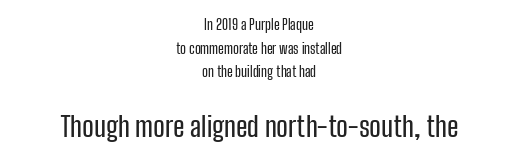
Caption: multi-line text, centered on the measure. In terms of leading, this rendering sits right in the middle. Caption: standard tracking, unaltered. Just letters on the line, the space beneath them empty. The text was rendered using a sans face with plain stroke endings.
